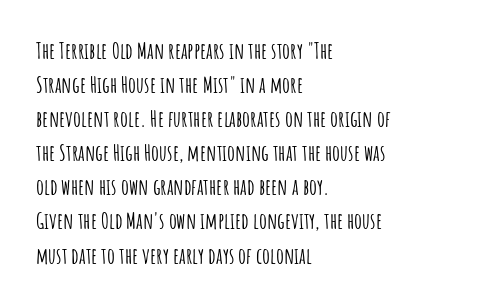
Q: Is the text italic (slanted)? A: No, it is upright.
Q: Is the text underlined? A: No.
Q: How is the paragraph aligned? A: Left-aligned.
Q: Is the spacing between letters normal or unusually wide? A: Normal.
Q: Is the spacing between lines tight, normal or loose? A: Normal.
